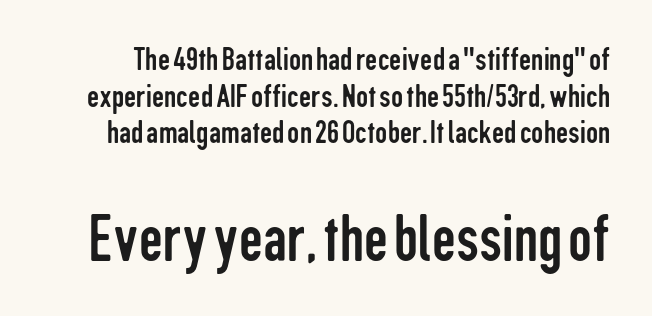
Leading is clearly below the norm, producing a dense column. Think standard paragraph weight, or any step lighter than that. Looks like regular typesetting: each glyph gets only the width it needs. The designer went with a sans here, leaving each stem footless. The zone under the glyphs is completely vacant. Which of the two is more prominent by size? The second, at the bottom.
